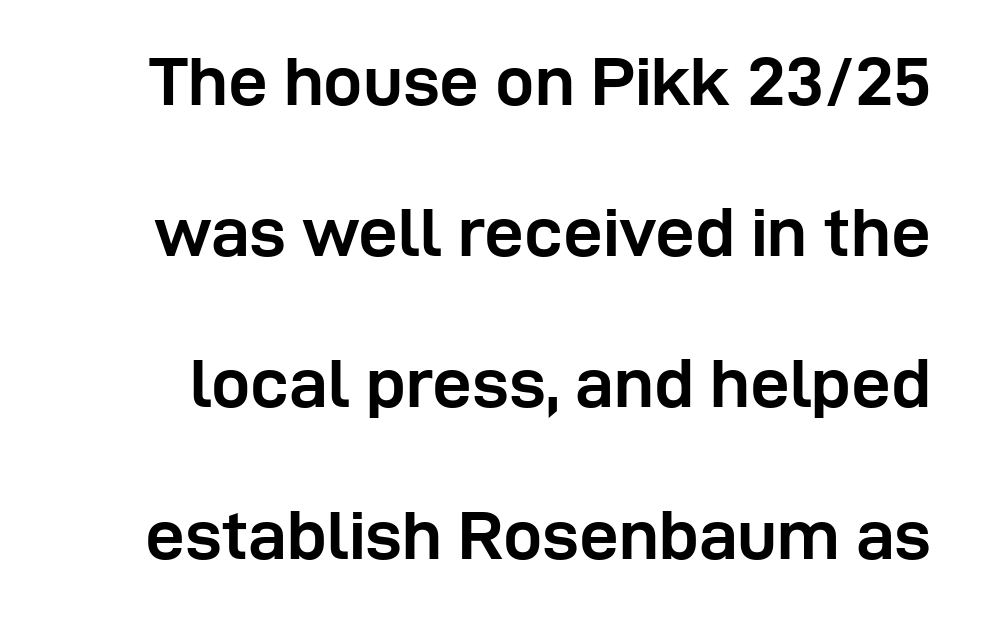
The image shows 70 px semibold sans-serif type, upright; set loose line spacing (2.16x), normal letter spacing, not underlined; low stroke contrast and a medium x-height.
